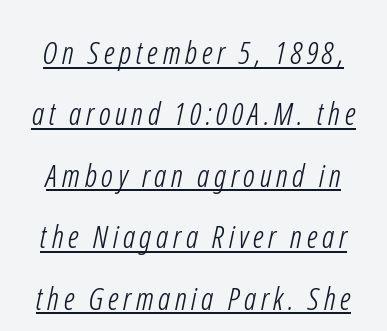
Q: Is the text bold? A: No.
Q: Is the typeface a serif or a sans-serif typeface? A: Sans-serif.
Q: Is the text underlined? A: Yes.
Q: Is the spacing between lines tight, normal or loose? A: Loose.
Q: Width (condensed, normal, or wide)? A: Condensed.
Q: Stroke contrast? A: Low.
Q: x-height? A: Medium.
Q: Monospaced? A: No.
